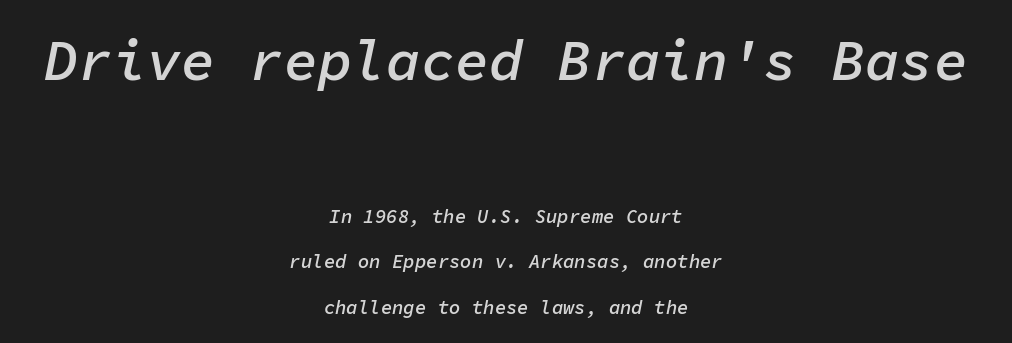
Observe the ordinary spacing: letters are neighbours, not strangers. Baseline-to-baseline distance is far greater than the letter height. Any mark beneath the type? The region is blank. These lines were composed using italics.
